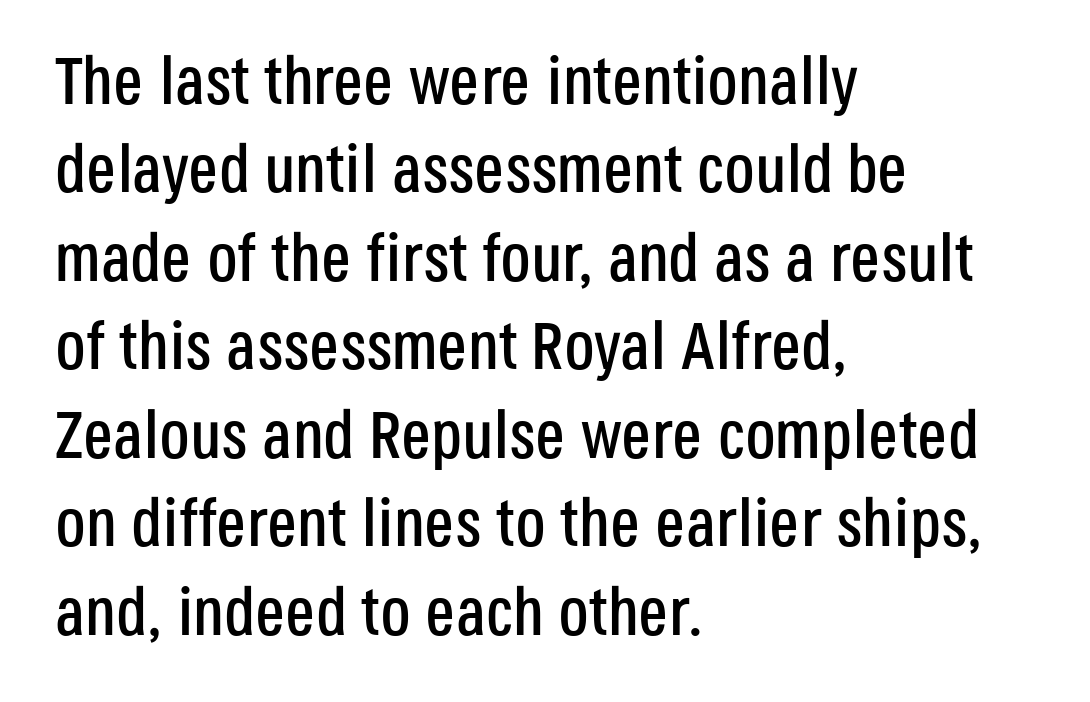
{"serif": "no", "italic": "no", "width": "condensed", "stroke_contrast": "low", "x_height": "large", "monospaced": "no", "underline": "no", "align": "left", "line_spacing": "normal", "line_spacing_ratio": 1.32, "letter_spacing": "normal", "letter_spacing_em": 0.0, "glyph_px": 67}
